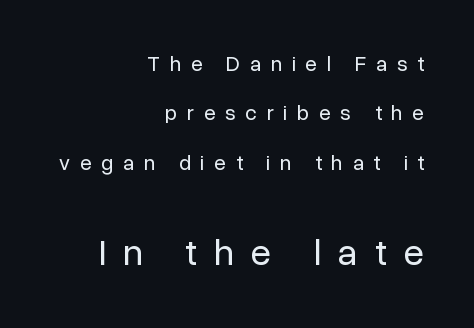
The typesetting does not lean heavy: it is not bold. A flush-right, rag-left setting is used for this passage. A typesetter would label this face a sans. The rendering uses natural spacing where letterforms have individual widths. The letters in the lower block stand taller than those in the block above.
